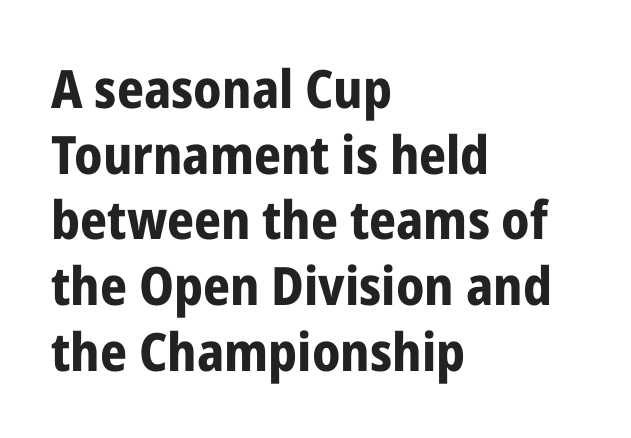
The image shows 53 px bold, condensed sans-serif type, upright; set left-aligned, line spacing 1.24x, normal letter spacing, not underlined; low stroke contrast and a medium x-height.
